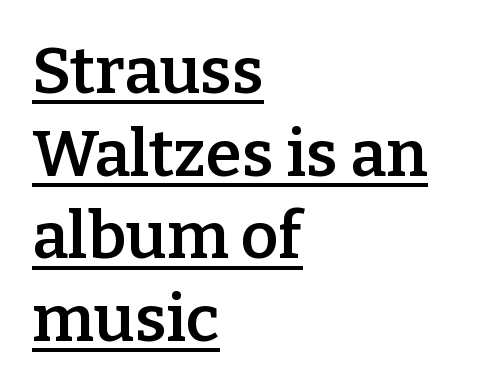
Q: Is the text bold? A: Semi-bold.
Q: Is the text italic (slanted)? A: No, it is upright.
Q: Is the typeface a serif or a sans-serif typeface? A: Serif.
Q: Is the text underlined? A: Yes.
Q: How is the paragraph aligned? A: Left-aligned.
Q: Is the spacing between letters normal or unusually wide? A: Normal.
Q: Is the spacing between lines tight, normal or loose? A: Normal.
Q: Width (condensed, normal, or wide)? A: Normal.
Q: Stroke contrast? A: Low.
Q: x-height? A: Medium.
Q: Monospaced? A: No.
